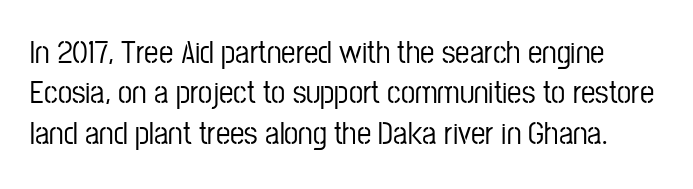
A typesetter would call this leading conventional body-copy spacing. Check the space under the baseline: it is left empty. Tracking value appears to be zero — textbook default spacing. Quick note: not italic, upright. Classification — sans serif.
